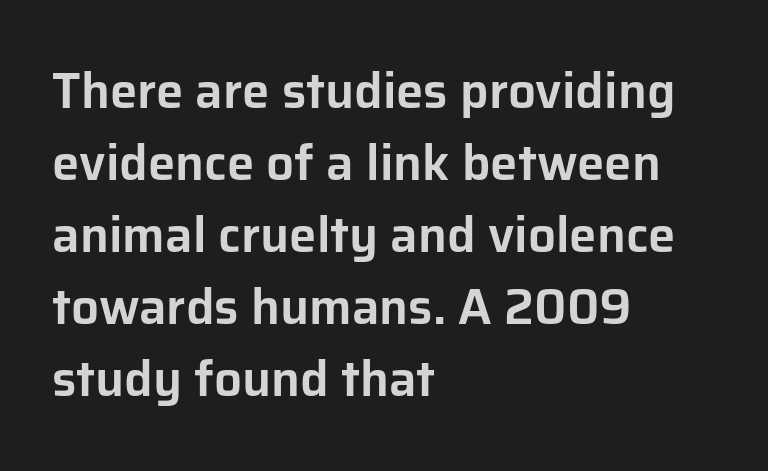
{"serif": "no", "italic": "no", "width": "normal", "stroke_contrast": "low", "x_height": "medium", "monospaced": "no", "underline": "no", "align": "left", "line_spacing": "normal", "line_spacing_ratio": 1.47, "letter_spacing": "normal", "letter_spacing_em": 0.0, "glyph_px": 49}
